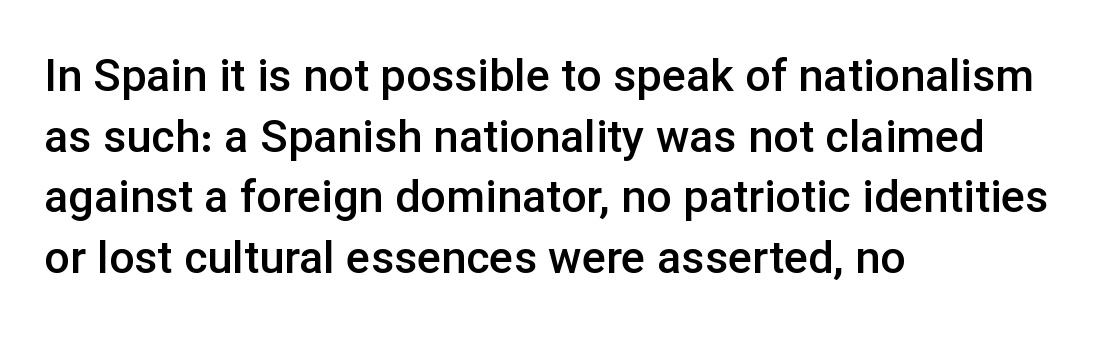
A somewhat darkened texture: the type is semibold rather than bold. Vertically, the passage feels balanced, rows spaced as you'd expect. The rendering anchors every line to the left-hand side. Is the letter spacing exaggerated? No — it looks like the ordinary default. These lines were composed using upright roman letters. The rendering uses natural spacing where letterforms have individual widths.
